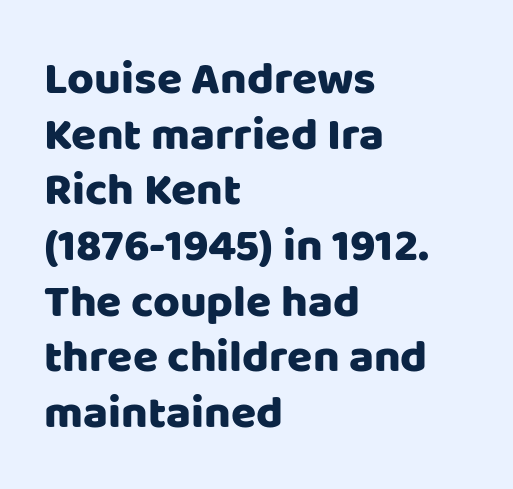
The image shows 46 px sans-serif type, upright; set left-aligned, line spacing 1.21x, normal letter spacing, not underlined; low stroke contrast and a large x-height.
